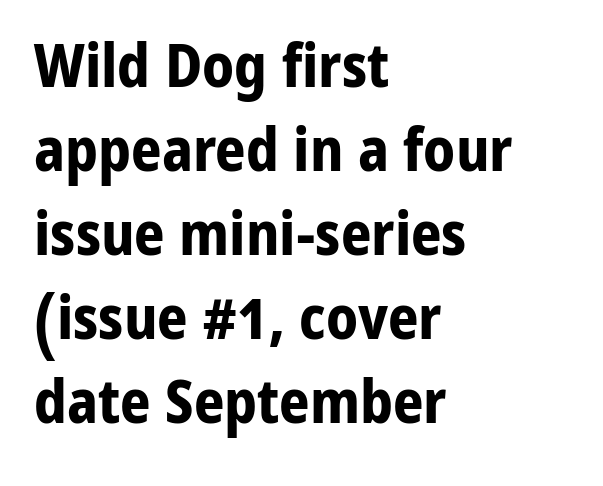
{"serif": "no", "italic": "no", "bold": "yes", "weight": "bold", "width": "normal", "stroke_contrast": "low", "x_height": "medium", "monospaced": "no", "underline": "no", "align": "left", "line_spacing": "normal", "line_spacing_ratio": 1.4, "letter_spacing": "normal", "letter_spacing_em": 0.0, "glyph_px": 60}
